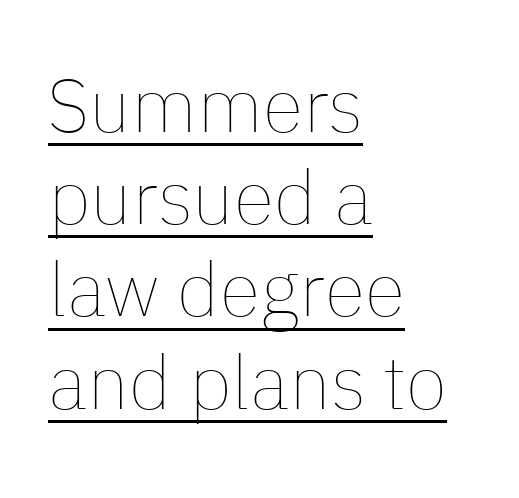
Every character sits straight up, as roman type does. The face used here is proportionally spaced, like ordinary book or web type. Like a heading marked for emphasis, these lines bear an underscore. The letterforms sit at book weight or below.
